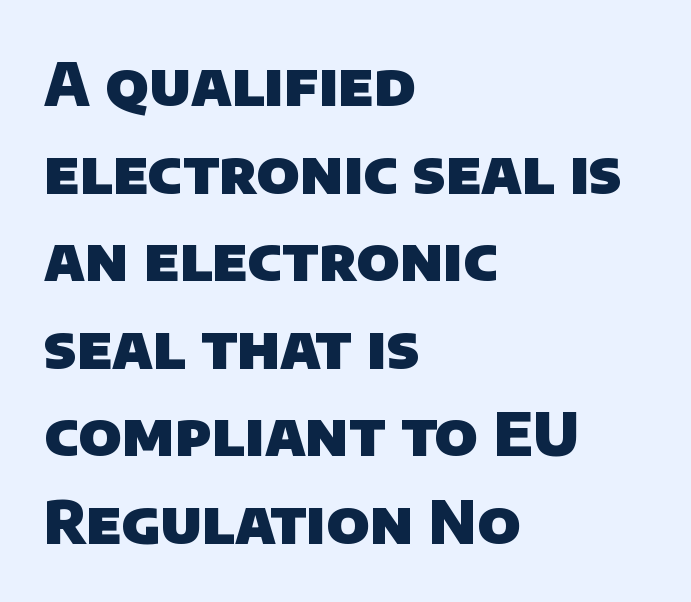
How are the letters spaced? Ordinarily, with no added tracking. Varying glyph widths throughout — classic text-font behaviour. These lines carry a lot of weight — the face is fully bold. Horizontally, the lines are justified to the leading edge only.
